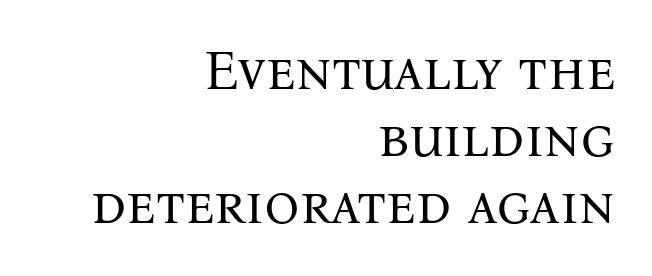
The image shows 55 px regular-weight serif type, upright; set right-aligned, line spacing 1.22x, normal letter spacing, not underlined; medium stroke contrast and a medium x-height.
